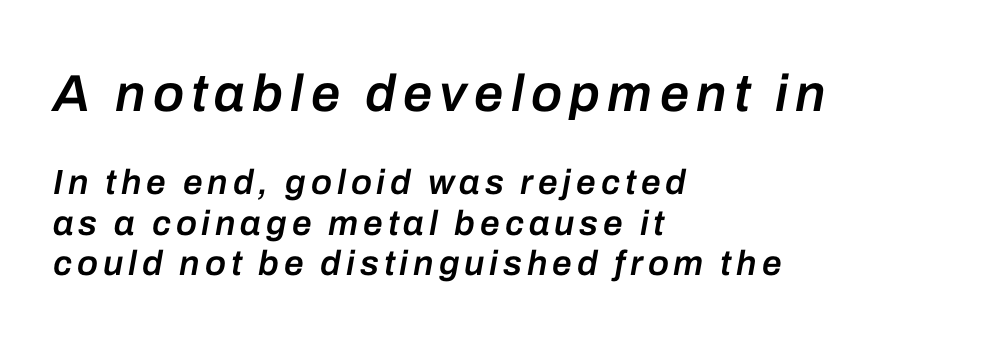
Q: Is the text bold? A: Semi-bold.
Q: Is the text italic (slanted)? A: Yes, it leans right by about 10 degrees.
Q: Is the text underlined? A: No.
Q: How is the paragraph aligned? A: Left-aligned.
Q: Which block of text is set in a larger size, the first (top) or the second (bottom)? A: The first (top) one.
Q: Width (condensed, normal, or wide)? A: Normal.
Q: Stroke contrast? A: Low.
Q: x-height? A: Medium.
Q: Monospaced? A: No.
